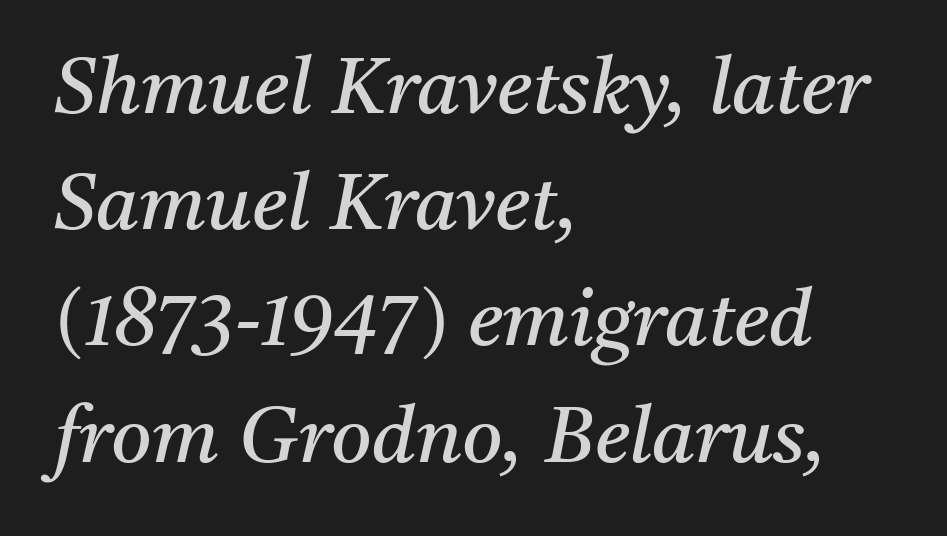
{"serif": "yes", "italic": "yes", "lean": "right", "slant_degrees": 11, "bold": "no", "weight": "regular", "width": "normal", "stroke_contrast": "medium", "x_height": "medium", "monospaced": "no", "underline": "no", "align": "left", "line_spacing": "normal", "line_spacing_ratio": 1.49, "letter_spacing": "normal", "letter_spacing_em": 0.0, "glyph_px": 78}
